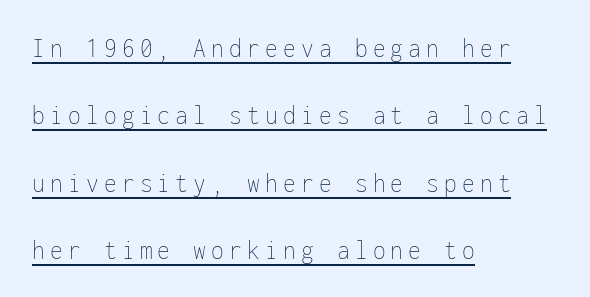
Each new line begins a long way beneath the previous one. The typesetting does not lean heavy: it is not bold. Somebody hit Ctrl+U on this one — the words are underlined. Is this a fixed-width face? Yes — each glyph sits in an identical cell. The typesetter chose a ragged-right arrangement here. Characters remain perfectly vertical along every line.
